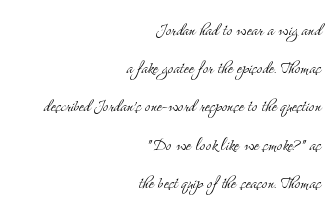
The image shows 21 px text type; set right-aligned, line spacing 1.82x, normal letter spacing, not underlined.
